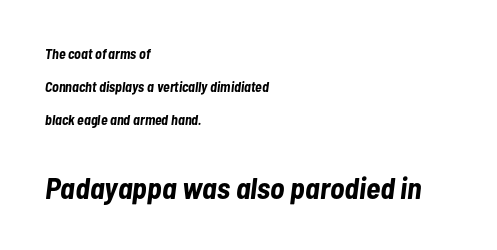
The face used here has a pronounced slope to its letters. All the whitespace from short lines collects on the right. The line texture is even and compact thanks to regular tracking. The strokes are fattened all the way to bold.
